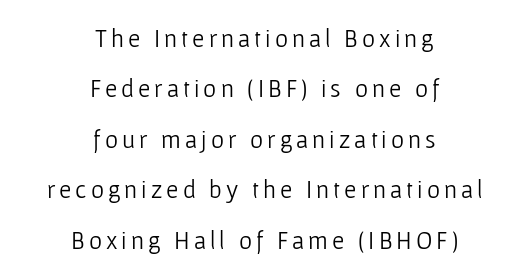
Does the copy run flush right? No — it is centered line by line. Clear beneath every line of the passage. This is not heavy type; no bold has been used. The passage shown stacks its lines with a broad gap. Designer's note — italics off, roman on.
